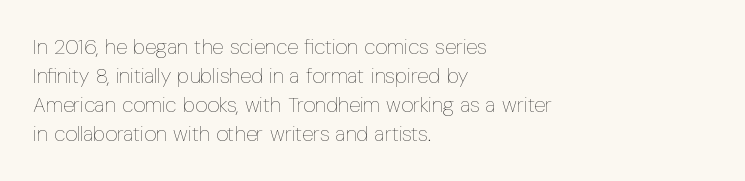
Q: Is the text bold? A: No.
Q: Is the text italic (slanted)? A: No, it is upright.
Q: Is the text underlined? A: No.
Q: How is the paragraph aligned? A: Left-aligned.
Q: Is the spacing between letters normal or unusually wide? A: Normal.
Q: Is the spacing between lines tight, normal or loose? A: Normal.
